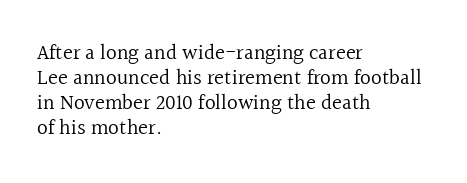
Q: Is the text bold? A: No.
Q: Is the text italic (slanted)? A: No, it is upright.
Q: Is the text underlined? A: No.
Q: How is the paragraph aligned? A: Left-aligned.
Q: Is the spacing between letters normal or unusually wide? A: Normal.
